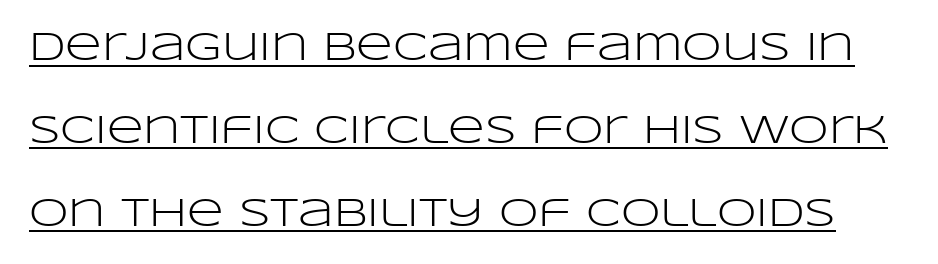
The image shows 40 px light, wide sans-serif type, upright; set loose line spacing (2.07x), normal letter spacing, underlined; low stroke contrast and a large x-height.
